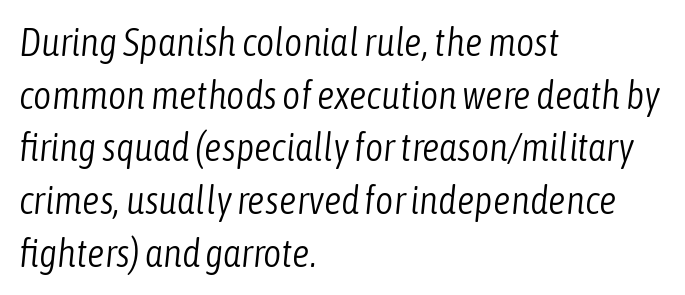
Does the leading feel generous? No, just average. The space beneath each line is pristine and unruled. In CSS terms this would be text-align: left. You could not count columns in this text — the font is proportionally spaced. The strokes are not fattened; the text isn't bold. Emphasis-style slanted type is in use.
